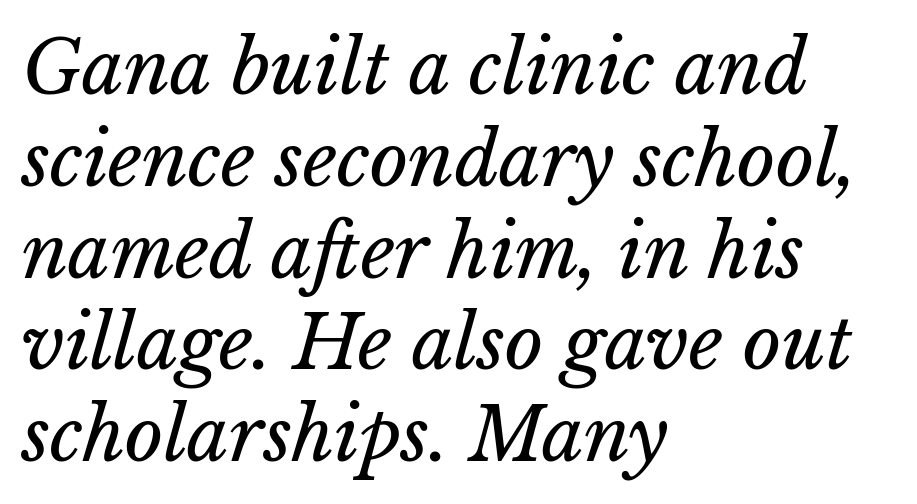
Q: Is the text bold? A: No.
Q: Is the text italic (slanted)? A: Yes, it leans right by about 15 degrees.
Q: Is the text underlined? A: No.
Q: How is the paragraph aligned? A: Left-aligned.
Q: Is the spacing between letters normal or unusually wide? A: Normal.
Q: Width (condensed, normal, or wide)? A: Normal.
Q: Stroke contrast? A: Low.
Q: x-height? A: Medium.
Q: Monospaced? A: No.
